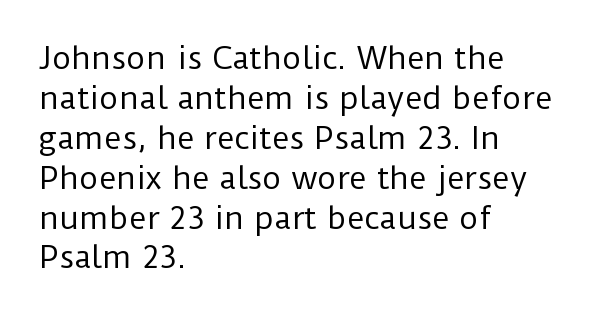
The image shows 30 px regular-weight sans-serif type, upright; set left-aligned, normal line spacing (1.33x), normal letter spacing, not underlined; low stroke contrast and a medium x-height.
